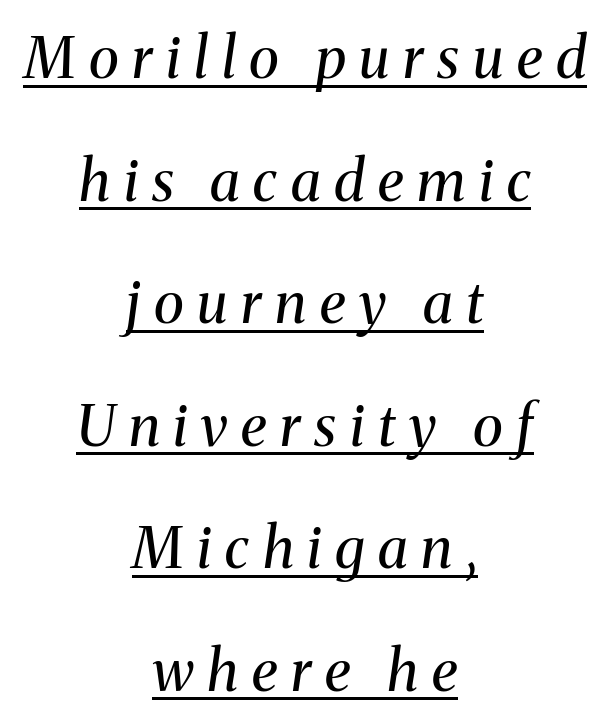
The image shows 57 px regular-weight serif type, italic (leaning right); set centered, loose line spacing (2.15x), unusually wide letter spacing (+0.24 em), underlined; medium stroke contrast and a medium x-height.
